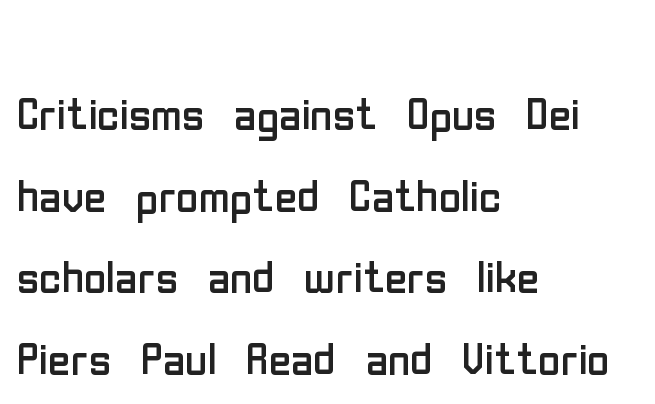
The tracking reads as untouched default to a designer's eye. Ordinary non-slanted type is in use. You could not count columns in this text — the font is proportionally spaced. The characters are drawn with everyday or finer stroke widths. The paragraph shown leans on its left margin.
